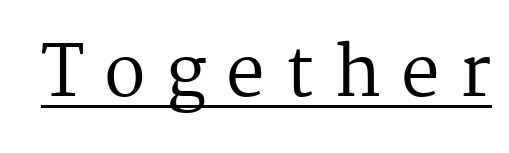
Does extra space separate the letters? Yes, quite a lot of it. A typesetter would label this face a serif. Glance below the letters and you will spot a drawn line. The characters are drawn with everyday or finer stroke widths. The passage shown is typed in a proportional face where columns would drift.
